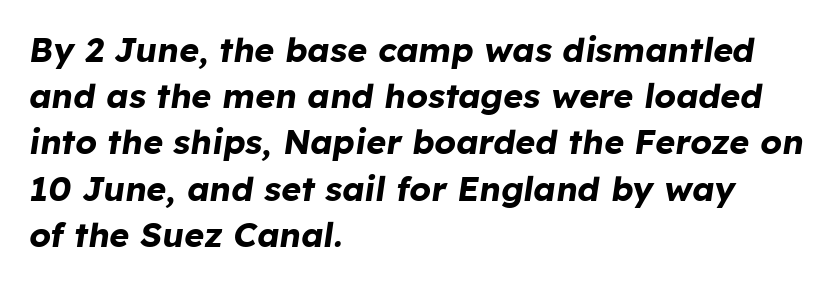
Q: Is the text bold? A: Yes.
Q: Is the text italic (slanted)? A: Yes, it leans right by about 8 degrees.
Q: Is the text underlined? A: No.
Q: How is the paragraph aligned? A: Left-aligned.
Q: Is the spacing between letters normal or unusually wide? A: Normal.
Q: Is the spacing between lines tight, normal or loose? A: Normal.
Q: Width (condensed, normal, or wide)? A: Normal.
Q: Stroke contrast? A: Low.
Q: x-height? A: Medium.
Q: Monospaced? A: No.
